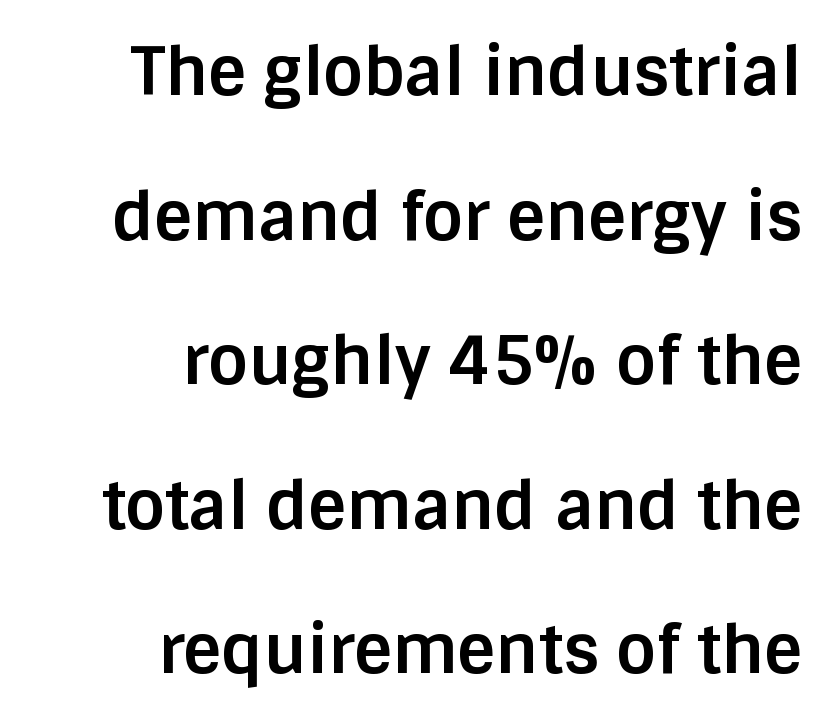
The image shows 66 px bold sans-serif type, upright; set right-aligned, loose line spacing (2.19x), normal letter spacing, not underlined; low stroke contrast and a large x-height.
